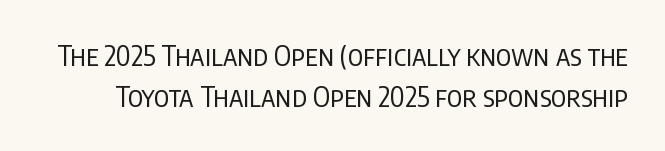
The image shows 28 px regular-weight, condensed sans-serif type, upright; set normal line spacing (1.46x), normal letter spacing, not underlined; low stroke contrast and a large x-height.
